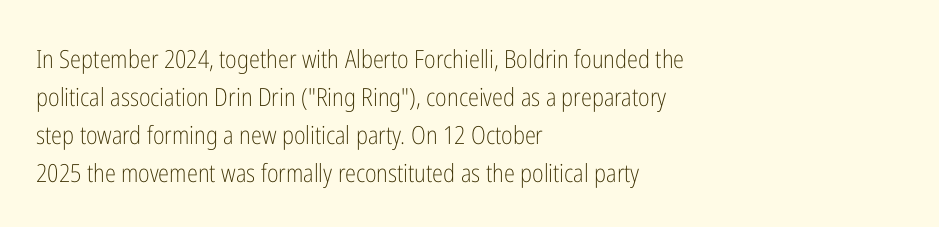
Q: Is the text bold? A: No.
Q: Is the text italic (slanted)? A: No, it is upright.
Q: Is the text underlined? A: No.
Q: How is the paragraph aligned? A: Left-aligned.
Q: Is the spacing between letters normal or unusually wide? A: Normal.
Q: Is the spacing between lines tight, normal or loose? A: Normal.
